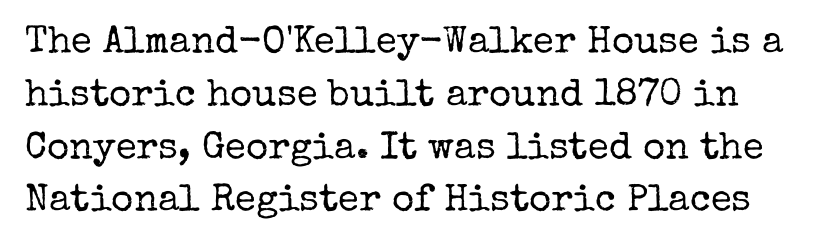
The image shows 38 px regular-weight serif type, upright; set normal line spacing (1.39x), normal letter spacing, not underlined; low stroke contrast and a medium x-height.
